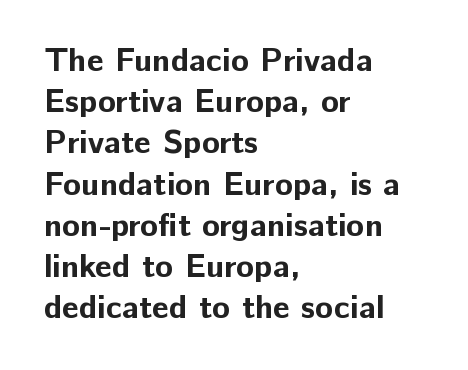
The image shows 33 px bold sans-serif type, upright; set left-aligned, normal line spacing (1.25x), normal letter spacing, not underlined; low stroke contrast and a medium x-height.
